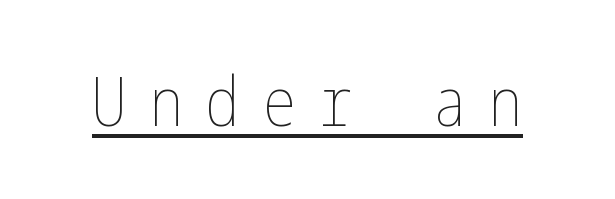
{"italic": "no", "bold": "no", "weight": "thin", "width": "condensed", "stroke_contrast": "low", "x_height": "medium", "underline": "yes", "letter_spacing": "wide", "letter_spacing_em": 0.32, "glyph_px": 69}
